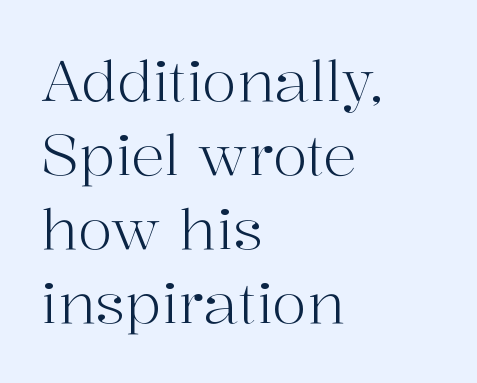
{"serif": "yes", "italic": "no", "bold": "no", "weight": "light", "width": "normal", "stroke_contrast": "high", "x_height": "medium", "monospaced": "no", "underline": "no", "align": "left", "line_spacing": "normal", "line_spacing_ratio": 1.3, "letter_spacing": "normal", "letter_spacing_em": 0.0, "glyph_px": 57}
